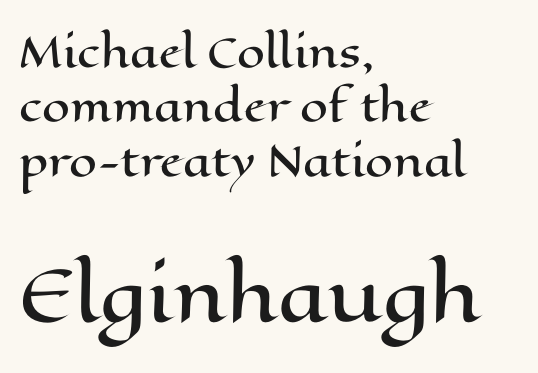
The image shows 70 px wide type, upright; set left-aligned, normal line spacing (1.36x), normal letter spacing, not underlined; the second (bottom) block is 1.75x larger; high stroke contrast and a medium x-height.
